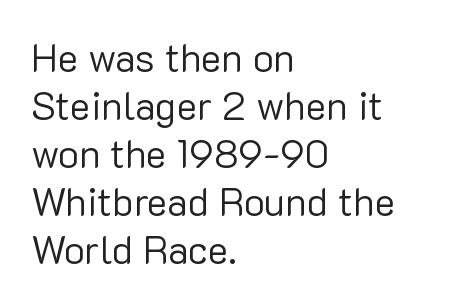
Q: Is the text bold? A: No.
Q: Is the text italic (slanted)? A: No, it is upright.
Q: Is the typeface a serif or a sans-serif typeface? A: Sans-serif.
Q: Is the text underlined? A: No.
Q: How is the paragraph aligned? A: Left-aligned.
Q: Is the spacing between letters normal or unusually wide? A: Normal.
Q: Width (condensed, normal, or wide)? A: Normal.
Q: Stroke contrast? A: Low.
Q: x-height? A: Medium.
Q: Monospaced? A: No.
